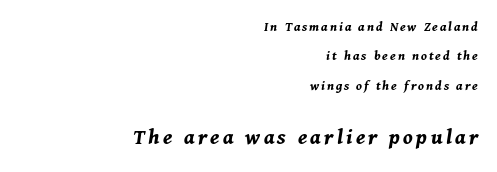
{"italic": "yes", "lean": "right", "slant_degrees": 11, "bold": "yes", "underline": "no", "align": "right", "line_spacing": "loose", "line_spacing_ratio": 2.09, "larger_block": "second", "size_ratio": 1.64, "glyph_px": 23}
